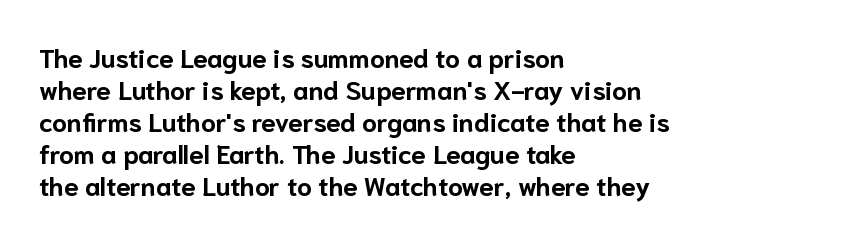
Q: Is the text bold? A: Yes.
Q: Is the text italic (slanted)? A: No, it is upright.
Q: Is the text underlined? A: No.
Q: How is the paragraph aligned? A: Left-aligned.
Q: Is the spacing between letters normal or unusually wide? A: Normal.
